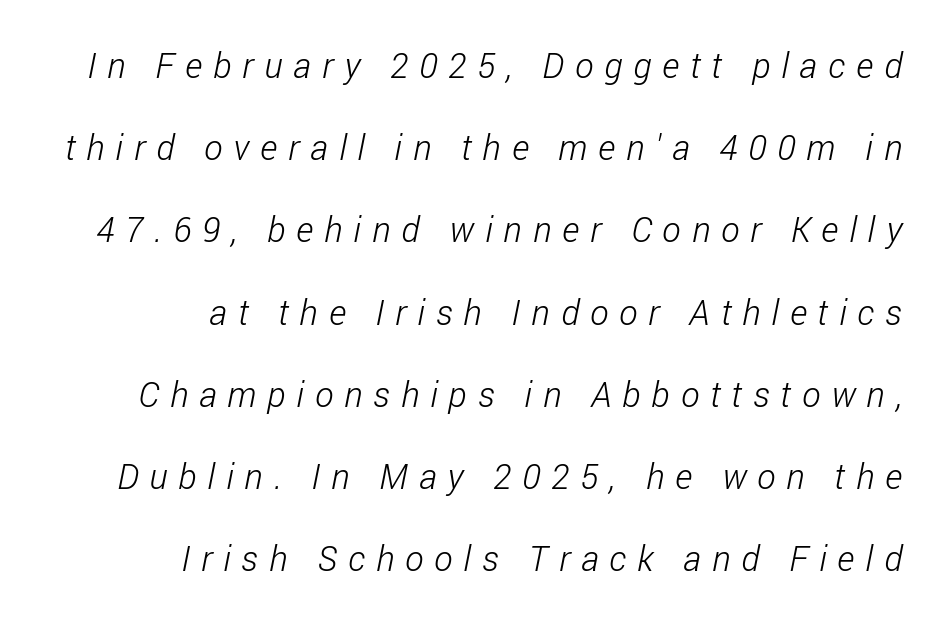
Q: Is the text bold? A: No.
Q: Is the typeface a serif or a sans-serif typeface? A: Sans-serif.
Q: Is the text underlined? A: No.
Q: How is the paragraph aligned? A: Right-aligned.
Q: Is the spacing between letters normal or unusually wide? A: Unusually wide.
Q: Is the spacing between lines tight, normal or loose? A: Loose.
Q: Width (condensed, normal, or wide)? A: Condensed.
Q: Stroke contrast? A: Low.
Q: x-height? A: Medium.
Q: Monospaced? A: No.
